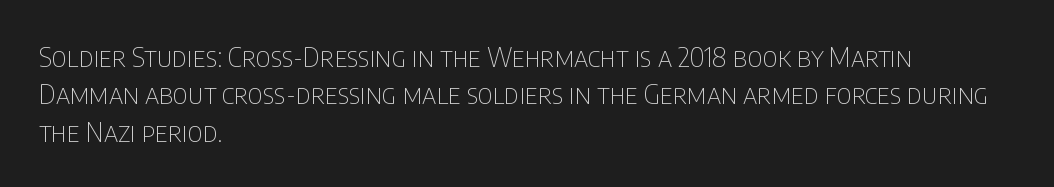
{"italic": "no", "bold": "no", "underline": "no", "align": "left", "line_spacing": "normal", "line_spacing_ratio": 1.38, "letter_spacing": "normal", "letter_spacing_em": 0.0, "glyph_px": 27}
